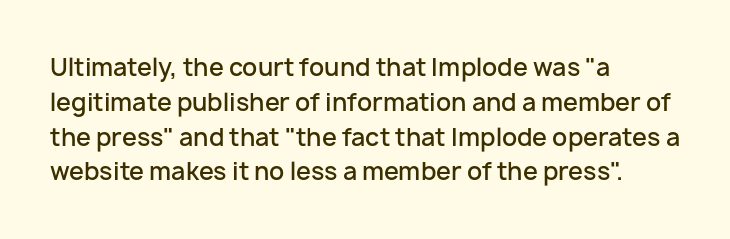
Notice how descenders clear the ascenders below comfortably — that's standard leading. It's the straight-up-and-down kind of type. Horizontally, the lines are justified to the leading edge only. Is the letter spacing exaggerated? No — it looks like the ordinary default. Semibold letterforms, between regular and bold.
